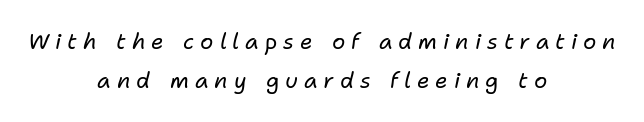
Q: Is the text bold? A: No.
Q: Is the text italic (slanted)? A: Yes, it leans right by about 11 degrees.
Q: Is the text underlined? A: No.
Q: How is the paragraph aligned? A: Centered.
Q: Is the spacing between letters normal or unusually wide? A: Unusually wide.
